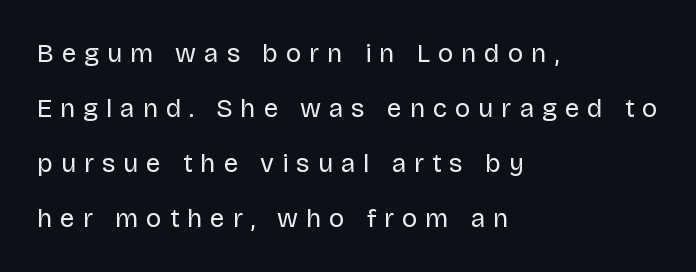
The image shows 26 px text type, upright; set left-aligned, loose line spacing (2.11x), unusually wide letter spacing (+0.3 em), not underlined.
